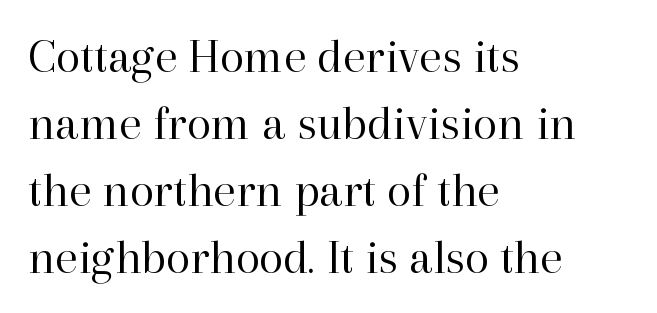
Q: Is the text bold? A: No.
Q: Is the text italic (slanted)? A: No, it is upright.
Q: Is the typeface a serif or a sans-serif typeface? A: Serif.
Q: Is the text underlined? A: No.
Q: How is the paragraph aligned? A: Left-aligned.
Q: Is the spacing between letters normal or unusually wide? A: Normal.
Q: Is the spacing between lines tight, normal or loose? A: Normal.
Q: Width (condensed, normal, or wide)? A: Normal.
Q: Stroke contrast? A: High.
Q: x-height? A: Medium.
Q: Monospaced? A: No.
